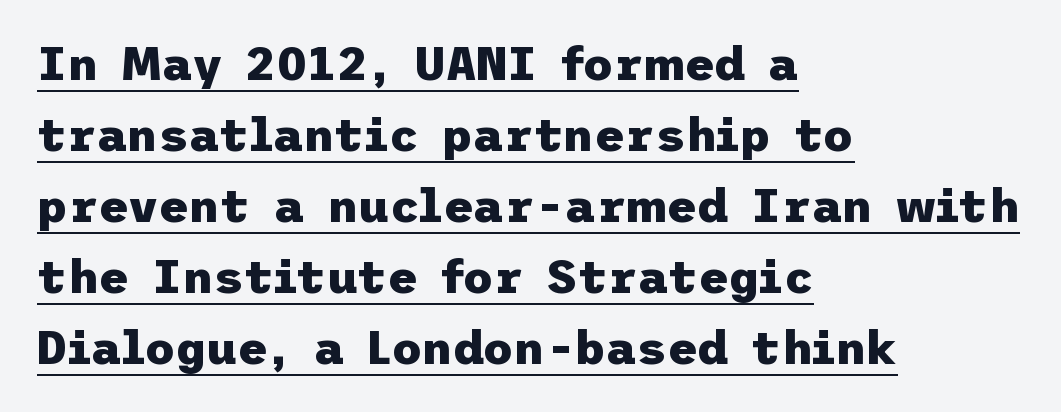
The image shows 47 px heavy sans-serif type, upright; set left-aligned, normal line spacing (1.51x), normal letter spacing, underlined; low stroke contrast and a medium x-height.
